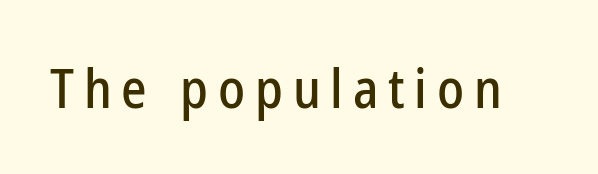
In terms of letterform style, serifs are entirely absent. Has an underline been added? It has not. The letters advance in unequal steps, a hallmark of proportional type. A roman cut, with each character standing at attention.
